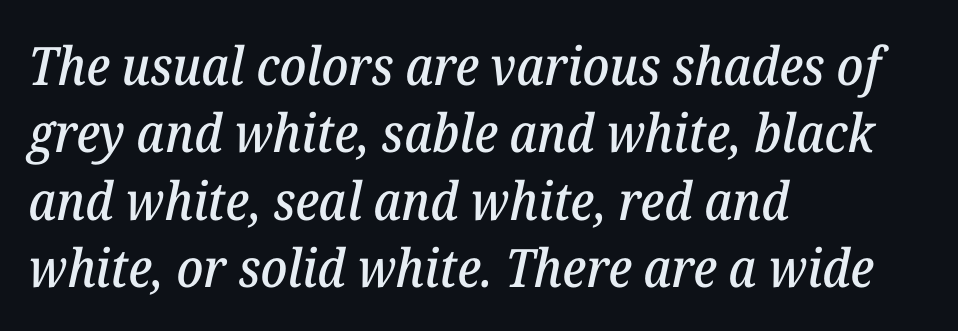
The passage shown stacks its lines at a standard gap. In terms of letterspacing, this is plain default setting. Do the characters align in a grid? No, the font is proportional. The typography opts for an oblique posture over an upright one. The passage shown is typeset with a serif family. Has an underline been added? It has not.
